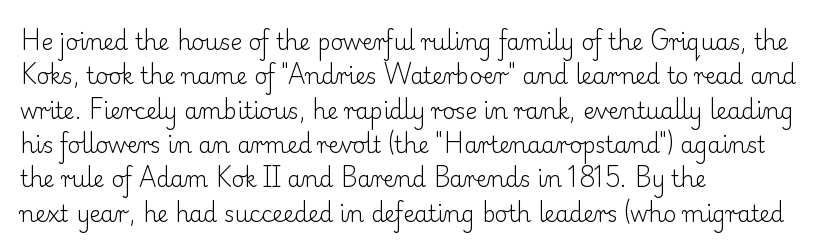
Q: Is the text bold? A: No.
Q: Is the text italic (slanted)? A: No, it is upright.
Q: Is the text underlined? A: No.
Q: How is the paragraph aligned? A: Left-aligned.
Q: Is the spacing between letters normal or unusually wide? A: Normal.
Q: Is the spacing between lines tight, normal or loose? A: Normal.
